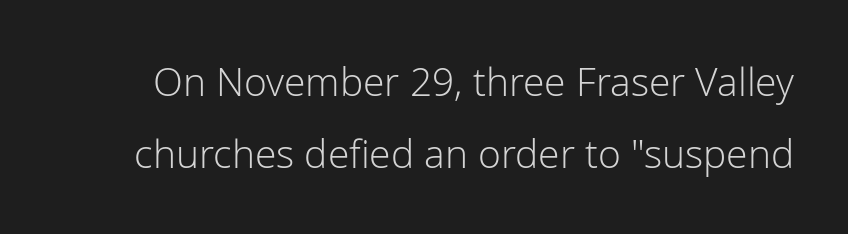
The image shows 39 px light sans-serif type, upright; set line spacing 1.84x, normal letter spacing, not underlined; low stroke contrast and a medium x-height.
